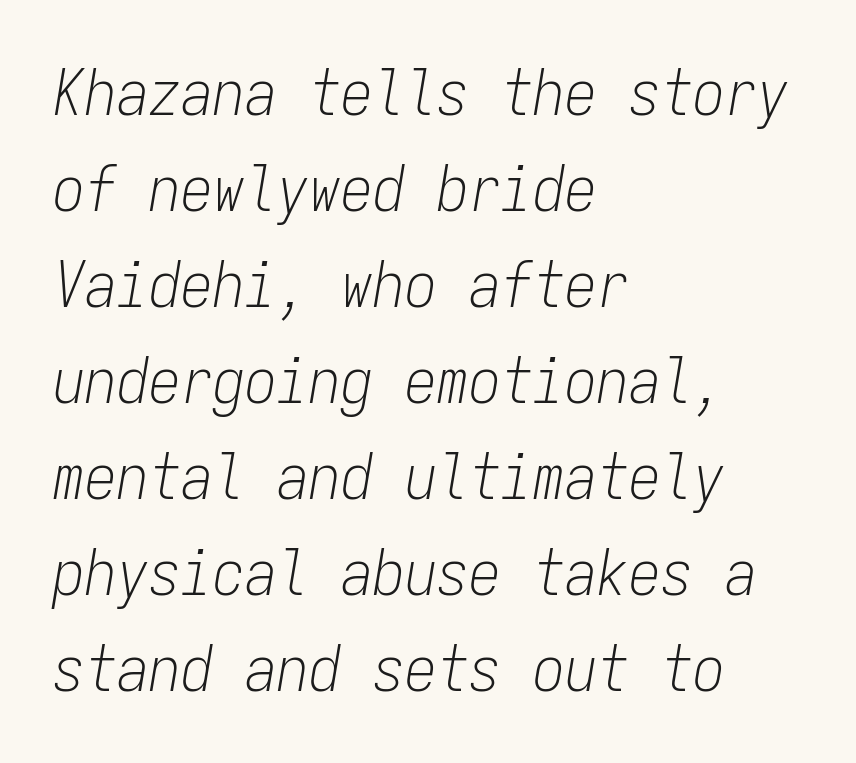
The image shows 64 px light, condensed type, italic (leaning right), monospaced; set left-aligned, normal line spacing (1.5x), normal letter spacing, not underlined; low stroke contrast and a medium x-height.
